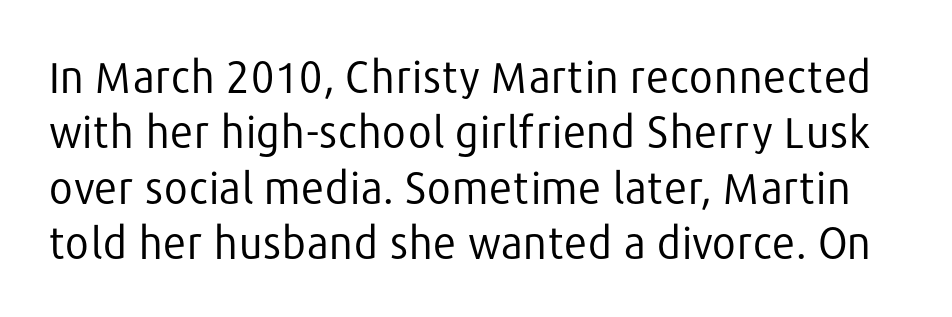
The typeface has the unassuming heft of standard copy or less. This sample keeps an unexceptional amount of space between lines. Note the varied advance widths — an 'i' is clearly narrower than an 'm'. These lines keep a tight, regular rhythm from letter to letter. To sum up the face: it is a sans, with no serifs. Type without underlining.
